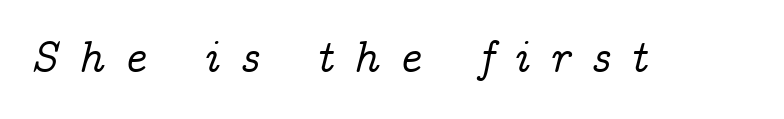
The image shows 45 px serif type, italic (leaning right); set unusually wide letter spacing (+0.46 em), not underlined; low stroke contrast and a medium x-height.
